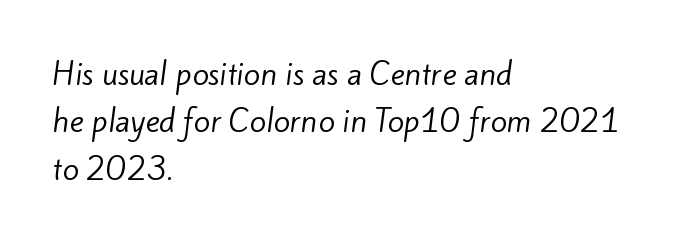
{"serif": "no", "bold": "no", "weight": "regular", "width": "normal", "stroke_contrast": "low", "x_height": "small", "monospaced": "no", "underline": "no", "align": "left", "line_spacing": "normal", "line_spacing_ratio": 1.58, "letter_spacing": "normal", "letter_spacing_em": 0.0, "glyph_px": 30}
